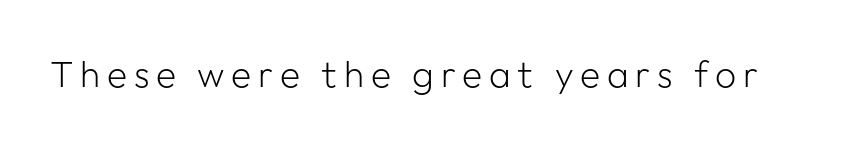
{"serif": "no", "italic": "no", "bold": "no", "weight": "light", "width": "normal", "stroke_contrast": "low", "x_height": "medium", "monospaced": "no", "underline": "no", "glyph_px": 37}
